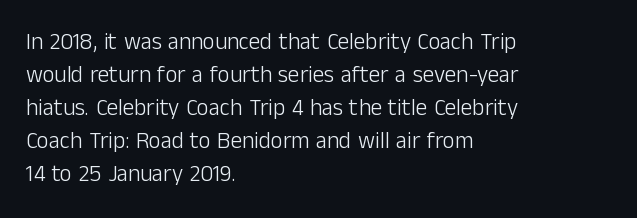
Does extra space separate the letters? No, they use regular spacing. The rendering anchors every line to the left-hand side. The axis of the letterforms is exactly vertical. These lines sit exactly where default settings would place them. Ink coverage per letter is moderate at most. Bare-footed words on every line.
